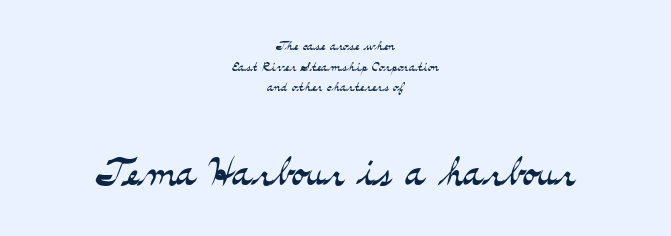
Q: Is the text bold? A: No.
Q: Is the text italic (slanted)? A: Yes.
Q: Is the typeface a serif or a sans-serif typeface? A: Serif.
Q: Is the text underlined? A: No.
Q: How is the paragraph aligned? A: Centered.
Q: Is the spacing between letters normal or unusually wide? A: Normal.
Q: Is the spacing between lines tight, normal or loose? A: Tight.
Q: Which block of text is set in a larger size, the first (top) or the second (bottom)? A: The second (bottom) one.
Q: Width (condensed, normal, or wide)? A: Wide.
Q: Stroke contrast? A: Medium.
Q: x-height? A: Small.
Q: Monospaced? A: No.
